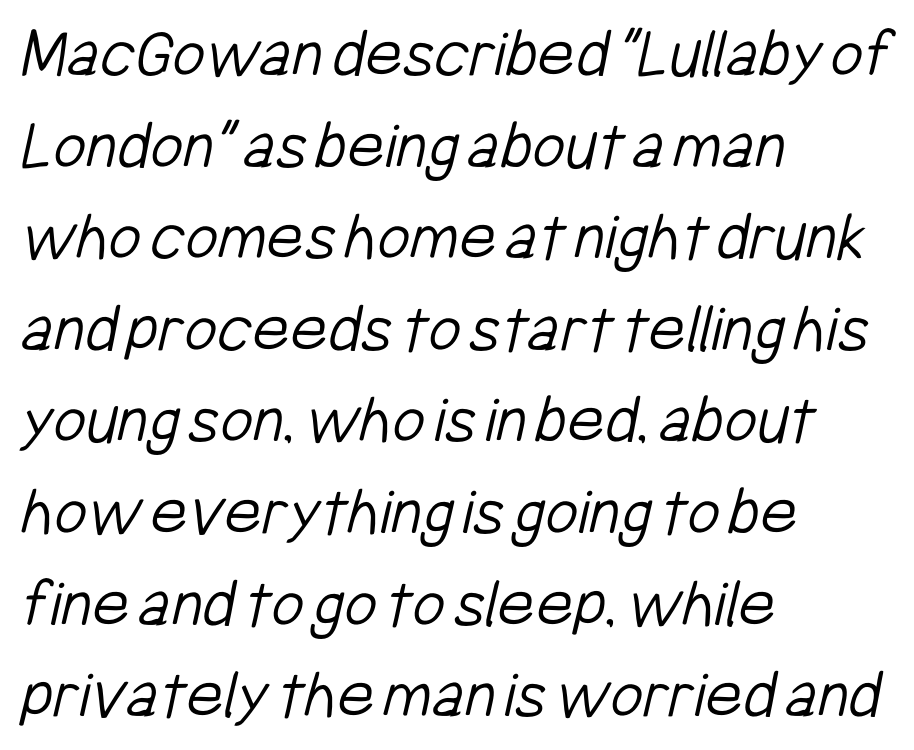
This block has exactly the height ordinary leading produces. Honestly, there is no underline to notice here at all. The characters are drawn with everyday or finer stroke widths. Compared with a centered layout, this one pins lines to the left instead.
